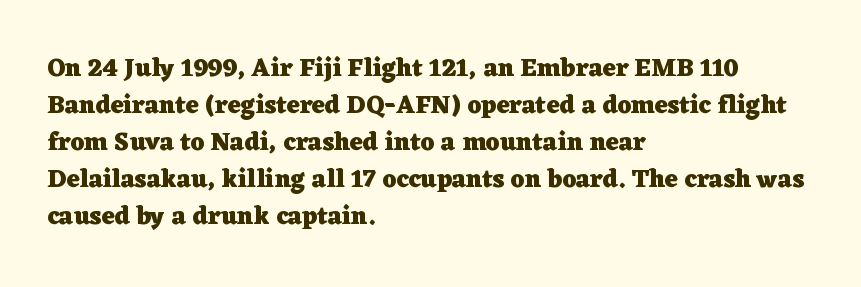
The image shows 25 px bold type, upright; set left-aligned, normal line spacing (1.48x), normal letter spacing, not underlined.
